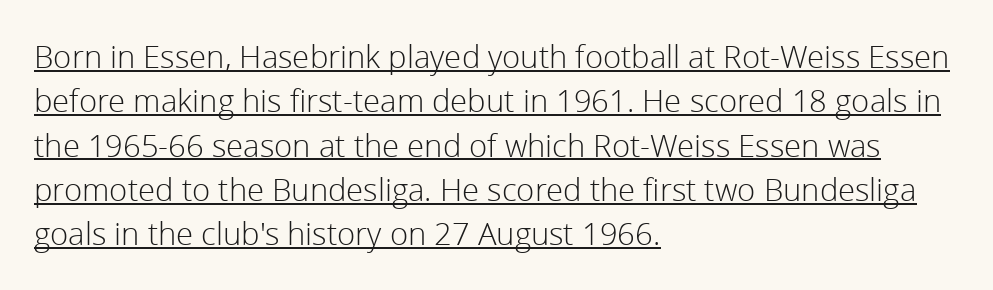
Q: Is the text bold? A: No.
Q: Is the text italic (slanted)? A: No, it is upright.
Q: Is the typeface a serif or a sans-serif typeface? A: Sans-serif.
Q: Is the text underlined? A: Yes.
Q: How is the paragraph aligned? A: Left-aligned.
Q: Is the spacing between letters normal or unusually wide? A: Normal.
Q: Is the spacing between lines tight, normal or loose? A: Normal.
Q: Width (condensed, normal, or wide)? A: Normal.
Q: x-height? A: Medium.
Q: Monospaced? A: No.
